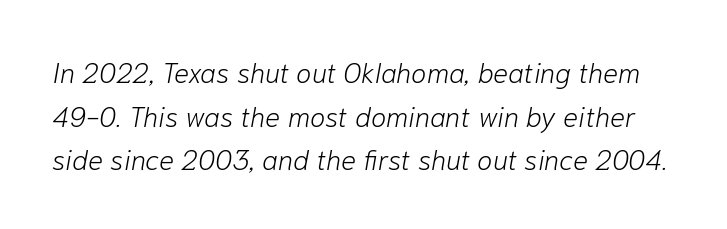
The image shows 28 px light type, italic (leaning right); set normal line spacing (1.56x), normal letter spacing, not underlined; low stroke contrast and a medium x-height.
